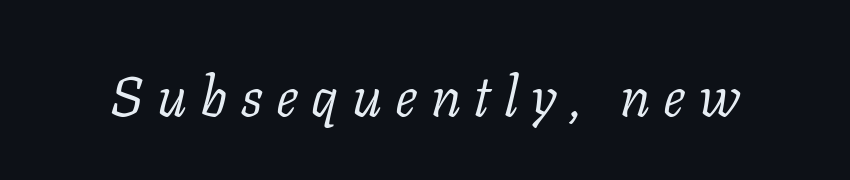
Is this a fixed-width face? No — the glyphs have proportional, varying widths. Is the letter spacing exaggerated? Yes — the characters are pushed far apart. This rendering employs a face with finishing strokes, i.e., a serif. No extra ink here — the face is not bold.
